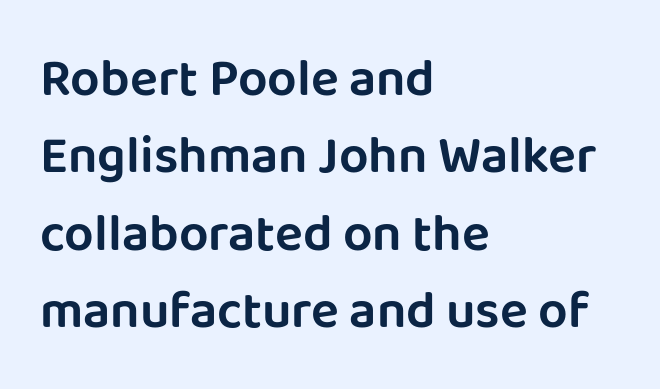
Q: Is the text italic (slanted)? A: No, it is upright.
Q: Is the typeface a serif or a sans-serif typeface? A: Sans-serif.
Q: Is the text underlined? A: No.
Q: How is the paragraph aligned? A: Left-aligned.
Q: Is the spacing between letters normal or unusually wide? A: Normal.
Q: Is the spacing between lines tight, normal or loose? A: Normal.
Q: Width (condensed, normal, or wide)? A: Normal.
Q: Stroke contrast? A: Low.
Q: x-height? A: Large.
Q: Monospaced? A: No.
